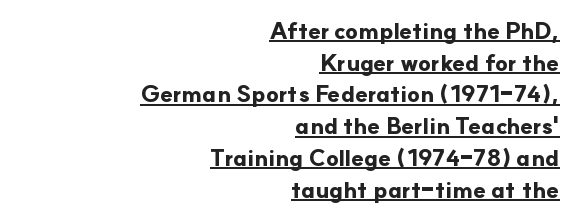
Like a heading marked for emphasis, these lines bear an underscore. Honestly, the row spacing looks completely unremarkable. Strokes here are thick enough to call this a true bold. A student would call this right alignment; a typographer would say flush right, rag left. You can tell it's not italic because the verticals are truly vertical. The passage shown has conventional tracking throughout.
